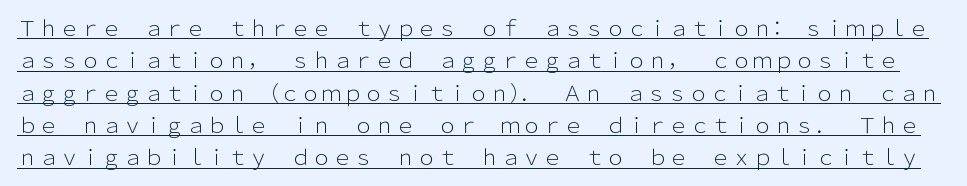
Notice how descenders clear the ascenders below comfortably — that's standard leading. The sample's only ornament is a line tracing under the words. The font sits on the lighter half of the weight spectrum, regular included. The tracking reads as untouched default to a designer's eye. If you drew a line through each stem, it would be perfectly vertical.
